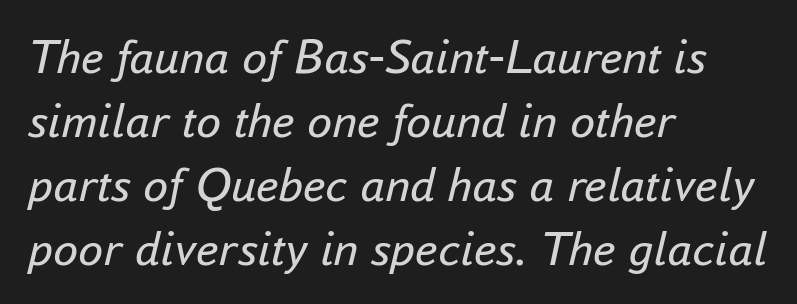
The font's italic variant was chosen for this text. Nothing heavy about these letters — not bold at all. The rag falls on the right side of this text block. No word sits above an underline.
